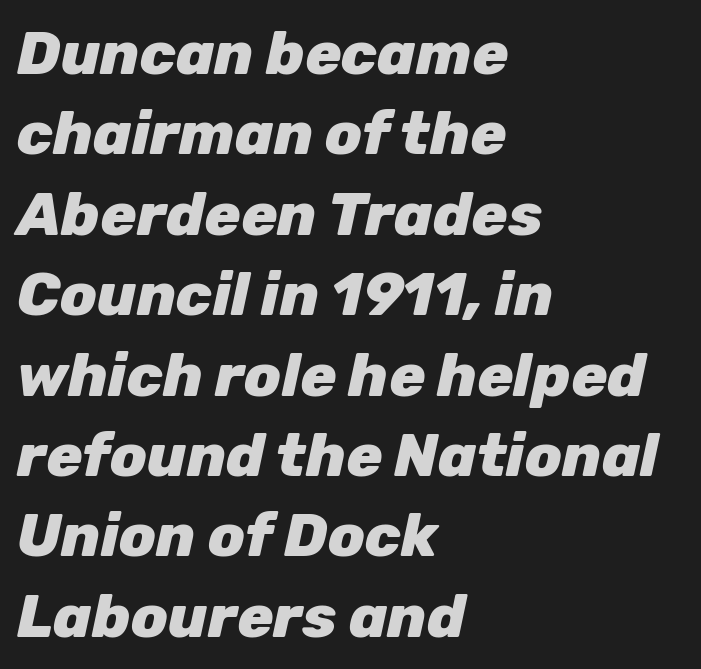
The image shows 60 px heavy type, italic (leaning right); set left-aligned, normal line spacing (1.34x), normal letter spacing, not underlined; low stroke contrast and a medium x-height.
